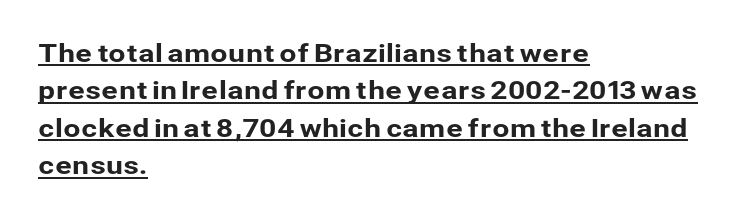
The image shows 25 px text type, upright; set left-aligned, normal line spacing (1.5x), normal letter spacing, underlined.
